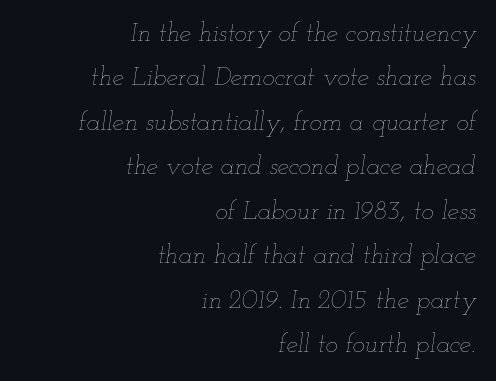
The image shows 26 px text type, italic (leaning right); set right-aligned, line spacing 1.71x, normal letter spacing, not underlined.
